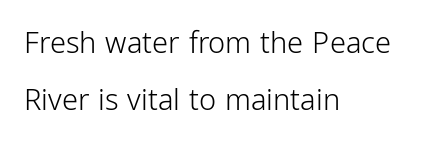
{"serif": "no", "italic": "no", "bold": "no", "weight": "light", "width": "condensed", "stroke_contrast": "low", "x_height": "medium", "monospaced": "no", "underline": "no", "align": "left", "line_spacing": "loose", "line_spacing_ratio": 1.95, "letter_spacing": "normal", "letter_spacing_em": 0.0, "glyph_px": 29}
